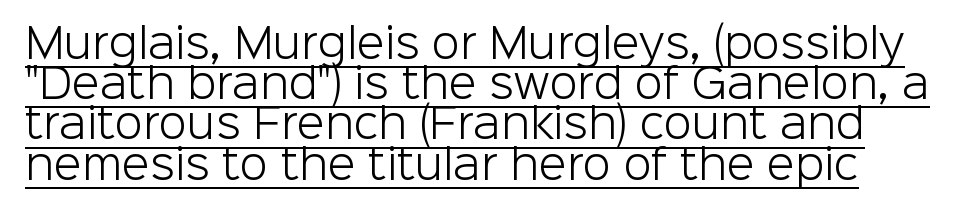
{"serif": "no", "italic": "no", "bold": "no", "weight": "light", "width": "normal", "stroke_contrast": "low", "x_height": "medium", "monospaced": "no", "underline": "yes", "line_spacing": "tight", "line_spacing_ratio": 0.98, "letter_spacing": "normal", "letter_spacing_em": 0.0, "glyph_px": 41}
